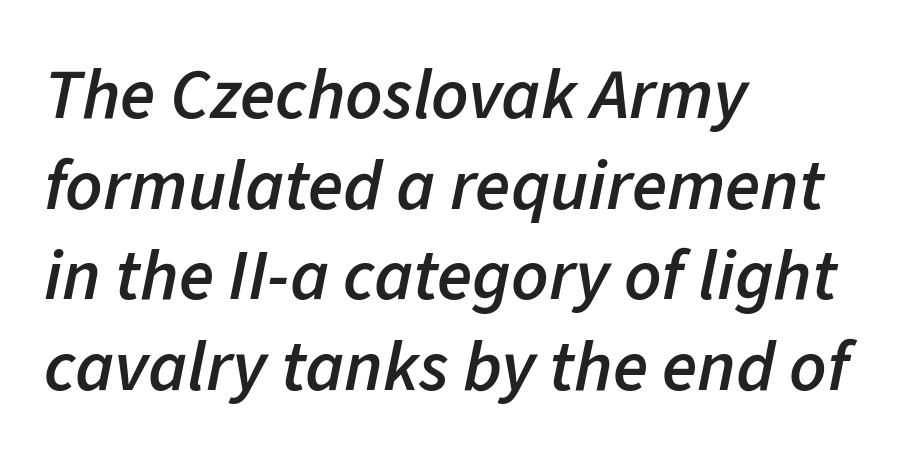
The text block is weighted toward the left margin, trailing off unevenly rightward. Proportional: the letters do not fall into vertical columns. Words appear dense and cohesive because spacing is normal. In terms of weight, the rendering is demibold, just under bold.
